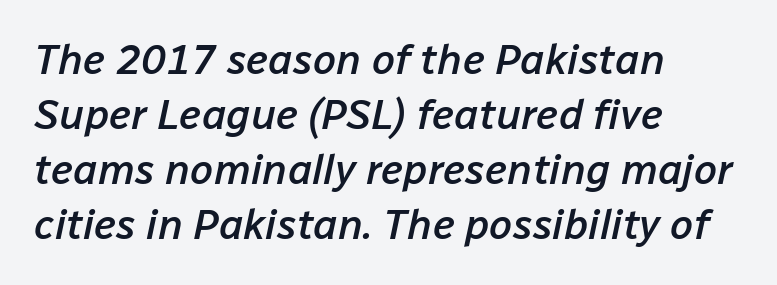
Q: Is the text bold? A: Semi-bold.
Q: Is the text italic (slanted)? A: Yes, it leans right by about 12 degrees.
Q: Is the text underlined? A: No.
Q: How is the paragraph aligned? A: Left-aligned.
Q: Is the spacing between letters normal or unusually wide? A: Normal.
Q: Is the spacing between lines tight, normal or loose? A: Normal.
Q: Width (condensed, normal, or wide)? A: Normal.
Q: Stroke contrast? A: Low.
Q: x-height? A: Medium.
Q: Monospaced? A: No.
